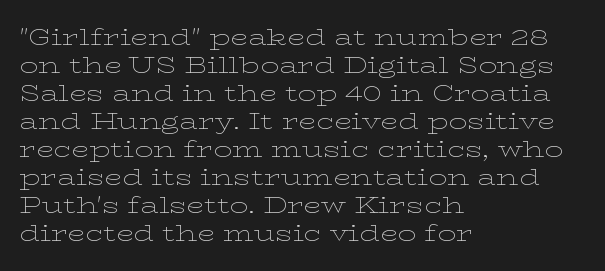
Q: Is the text bold? A: No.
Q: Is the text italic (slanted)? A: No, it is upright.
Q: Is the text underlined? A: No.
Q: How is the paragraph aligned? A: Left-aligned.
Q: Is the spacing between letters normal or unusually wide? A: Normal.
